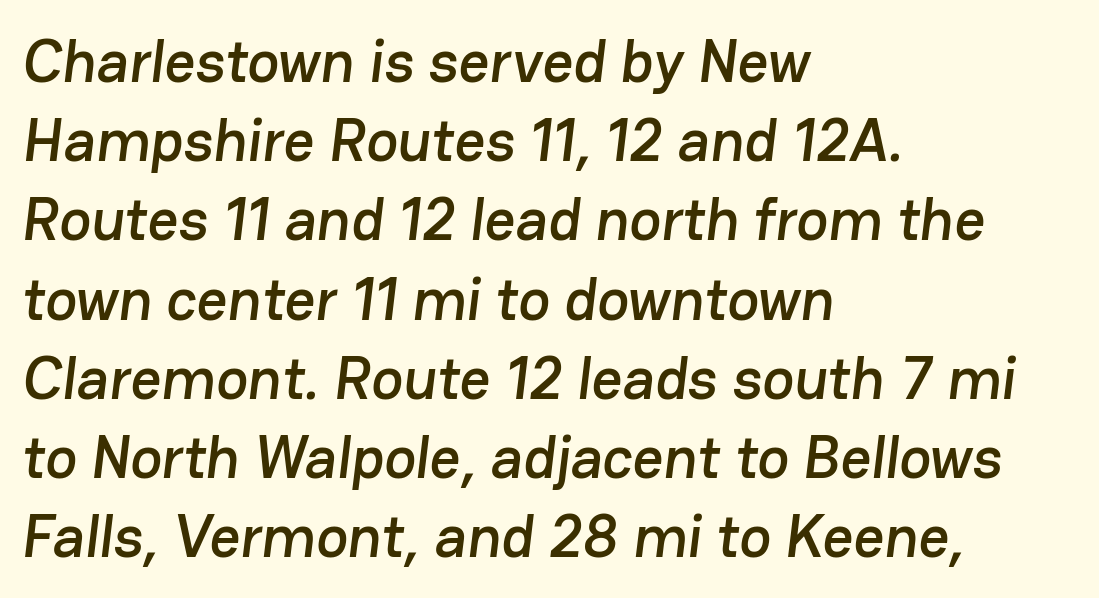
Default kerning and tracking; the words read as compact shapes. The rag falls on the right side of this text block. Letters rest on an invisible, unmarked baseline. Note: no serifs on the glyphs. The passage shown is typed in a proportional face where columns would drift. Interline gaps are of average width in this sample.
